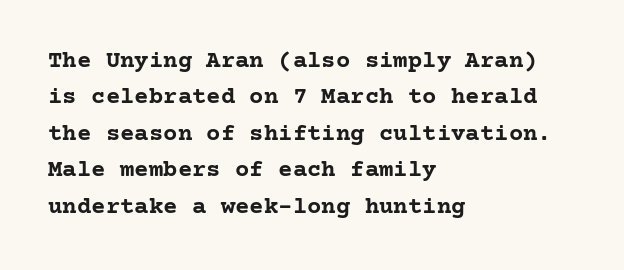
{"italic": "no", "bold": "yes", "underline": "no", "align": "left", "line_spacing": "normal", "line_spacing_ratio": 1.52, "letter_spacing": "normal", "letter_spacing_em": 0.0, "glyph_px": 24}
